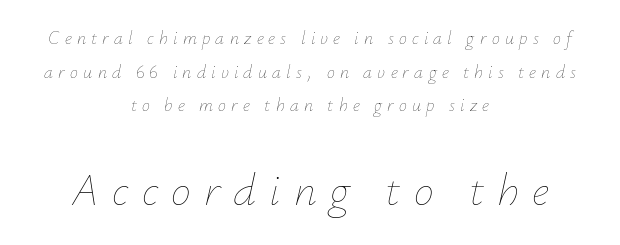
{"italic": "yes", "lean": "right", "slant_degrees": 12, "bold": "no", "weight": "thin", "width": "normal", "stroke_contrast": "low", "x_height": "small", "monospaced": "no", "underline": "no", "align": "center", "line_spacing_ratio": 1.87, "letter_spacing": "wide", "letter_spacing_em": 0.29, "larger_block": "second", "size_ratio": 2.5, "glyph_px": 45}
